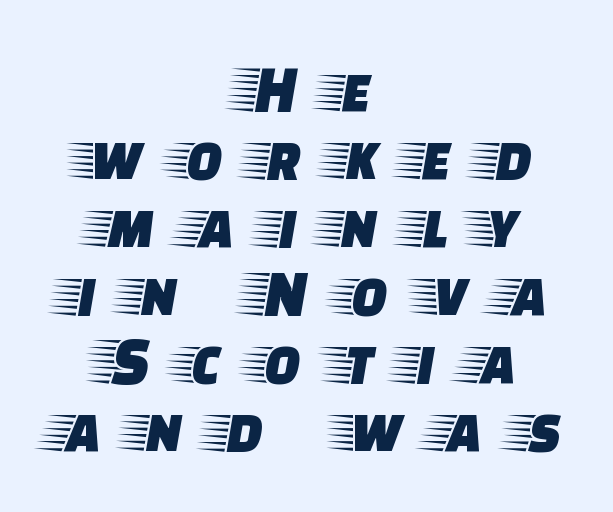
Is this a fixed-width face? No — the glyphs have proportional, varying widths. In terms of letterform style, serifs are clearly present. Words float on clear page, feet unadorned. The passage shown has open, widely tracked lettering throughout. The paragraph shown floats in the horizontal middle. This block would grow much taller if given ordinary leading; it's compressed now.
